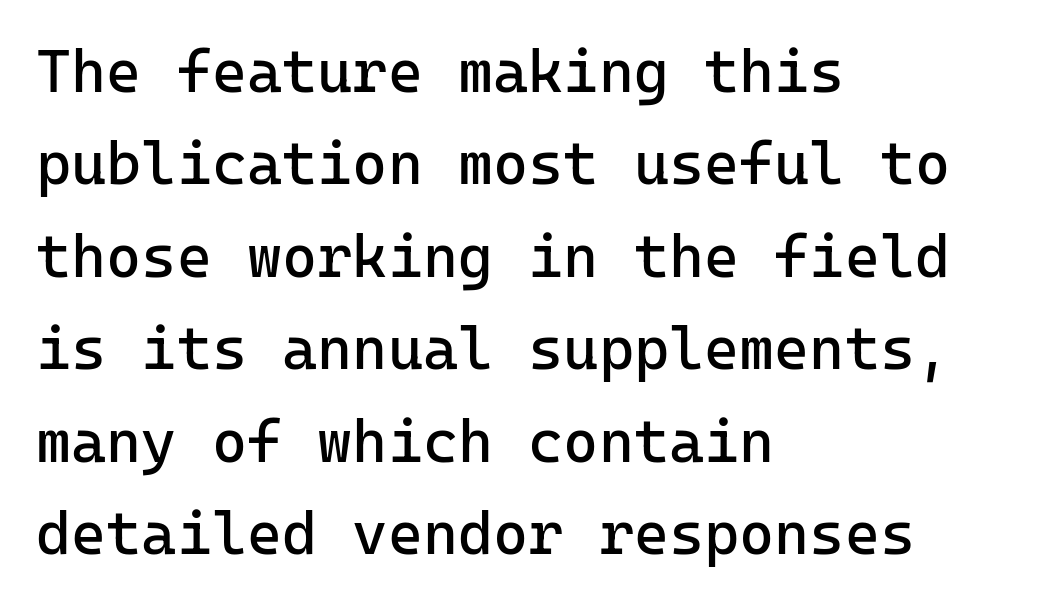
Q: Is the text bold? A: No.
Q: Is the text italic (slanted)? A: No, it is upright.
Q: Is the typeface a serif or a sans-serif typeface? A: Sans-serif.
Q: Is the text underlined? A: No.
Q: How is the paragraph aligned? A: Left-aligned.
Q: Is the spacing between letters normal or unusually wide? A: Normal.
Q: Is the spacing between lines tight, normal or loose? A: Normal.
Q: Width (condensed, normal, or wide)? A: Normal.
Q: Stroke contrast? A: Low.
Q: x-height? A: Medium.
